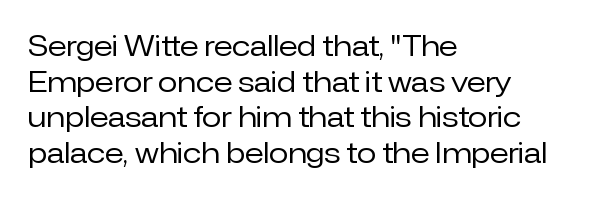
The image shows 28 px regular-weight sans-serif type, upright; set left-aligned, normal line spacing (1.27x), normal letter spacing, not underlined; low stroke contrast and a medium x-height.
